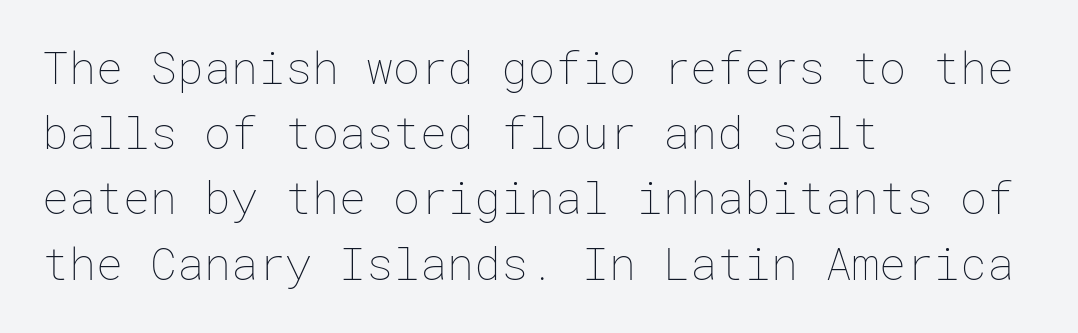
The passage shown has conventional tracking throughout. Notice how descenders clear the ascenders below comfortably — that's standard leading. Only glyphs here, with clear space below each row. Horizontally, the lines are justified to the leading edge only. Ascenders rise straight up at ninety degrees. Nothing heavy about these letters — not bold at all.
